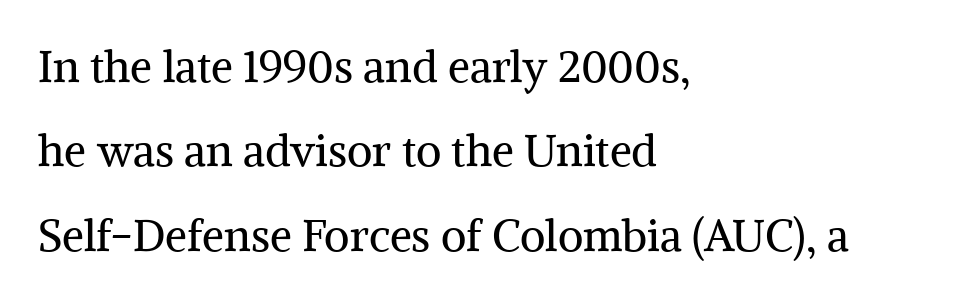
{"serif": "yes", "italic": "no", "bold": "no", "weight": "regular", "width": "normal", "stroke_contrast": "medium", "x_height": "medium", "monospaced": "no", "underline": "no", "align": "left", "line_spacing": "loose", "line_spacing_ratio": 1.92, "letter_spacing": "normal", "letter_spacing_em": 0.0, "glyph_px": 44}
